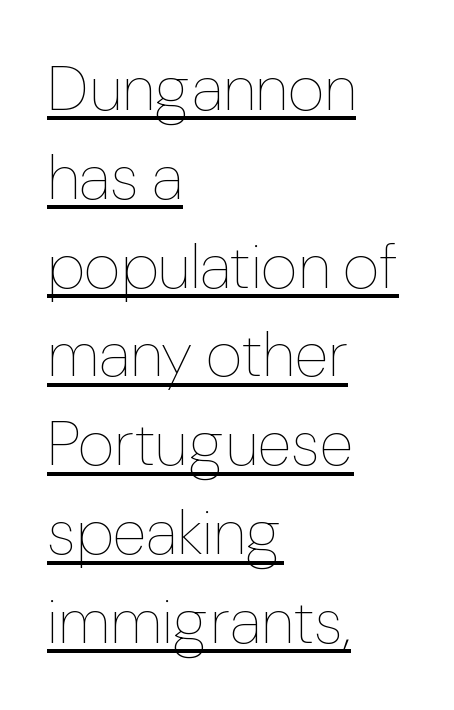
The image shows 63 px thin type, upright; set left-aligned, normal line spacing (1.41x), normal letter spacing, underlined; low stroke contrast and a medium x-height.
